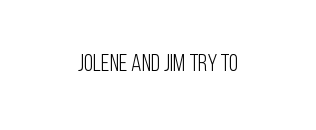
The image shows 24 px text type, upright; set normal letter spacing, not underlined.
